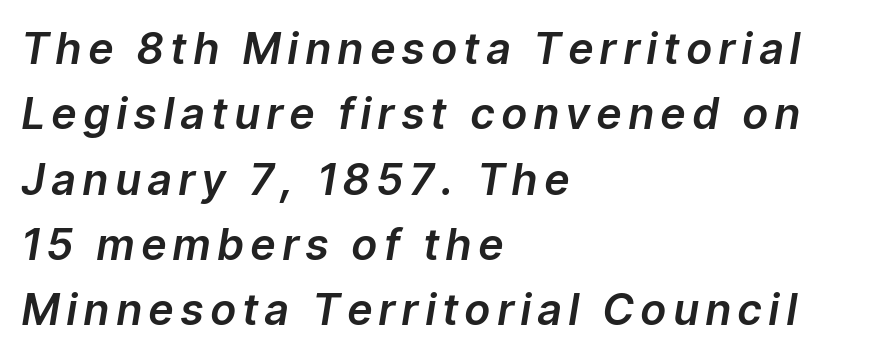
Quick note: italic. These lines are rendered in a variable-pitch font. The foot of each line stays bare and open. Vertical spacing — default. The lines in this sample share a left origin and differ only in where they stop.
